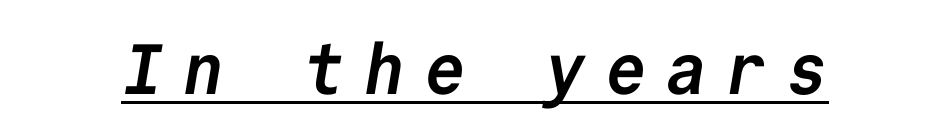
Q: Is the text bold? A: Yes.
Q: Is the typeface a serif or a sans-serif typeface? A: Sans-serif.
Q: Is the text underlined? A: Yes.
Q: Is the spacing between letters normal or unusually wide? A: Unusually wide.
Q: Width (condensed, normal, or wide)? A: Normal.
Q: Stroke contrast? A: Low.
Q: x-height? A: Medium.
Q: Monospaced? A: Yes.
